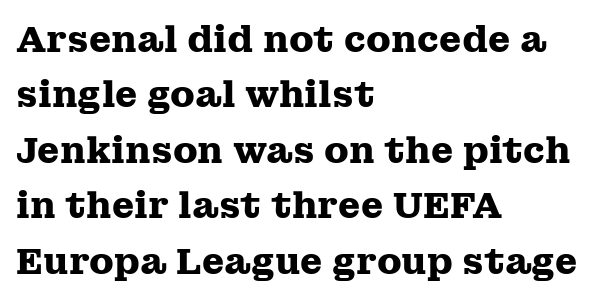
{"serif": "yes", "italic": "no", "bold": "yes", "weight": "heavy", "width": "wide", "stroke_contrast": "medium", "x_height": "medium", "monospaced": "no", "underline": "no", "align": "left", "line_spacing": "normal", "line_spacing_ratio": 1.54, "letter_spacing": "normal", "letter_spacing_em": 0.0, "glyph_px": 36}
